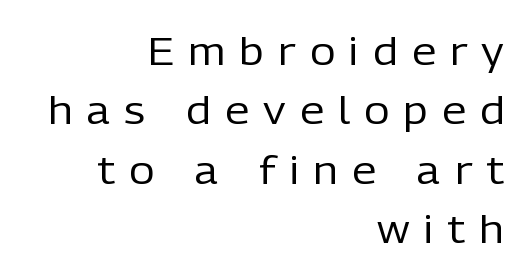
Q: Is the text bold? A: No.
Q: Is the text italic (slanted)? A: No, it is upright.
Q: Is the typeface a serif or a sans-serif typeface? A: Sans-serif.
Q: Is the text underlined? A: No.
Q: How is the paragraph aligned? A: Right-aligned.
Q: Is the spacing between letters normal or unusually wide? A: Unusually wide.
Q: Is the spacing between lines tight, normal or loose? A: Normal.
Q: Width (condensed, normal, or wide)? A: Normal.
Q: Stroke contrast? A: Low.
Q: x-height? A: Medium.
Q: Monospaced? A: No.
